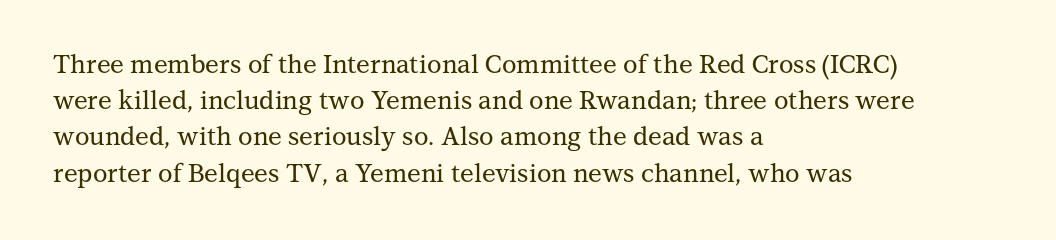
The image shows 25 px text type, upright; set left-aligned, normal line spacing (1.45x), normal letter spacing, not underlined.
